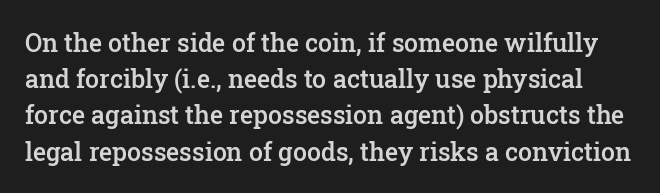
The image shows 25 px text type, upright; set normal line spacing (1.45x), normal letter spacing, not underlined.
